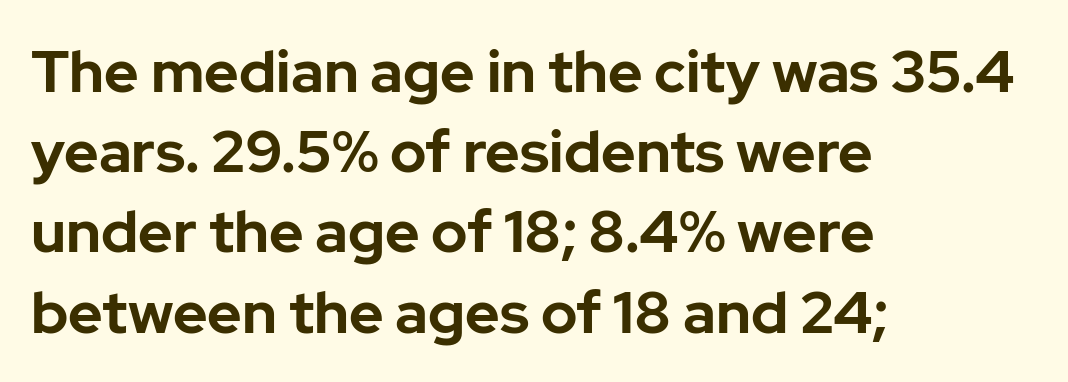
The glyphs have the mass of a bold cut. In CSS terms this would be text-align: left. Are there feet on the stems? There aren't — it's a sans. Spacing between characters is what you'd get straight out of the box. Any mark beneath the type? The region is blank.
